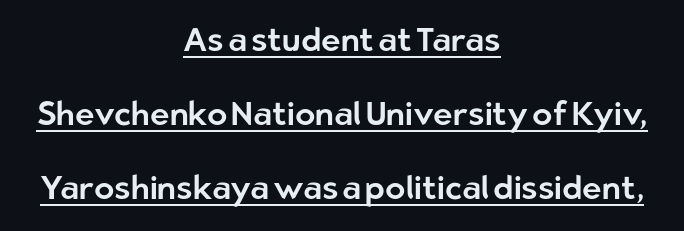
The image shows 33 px sans-serif type, upright; set centered, loose line spacing (2.25x), normal letter spacing, underlined; low stroke contrast and a medium x-height.
